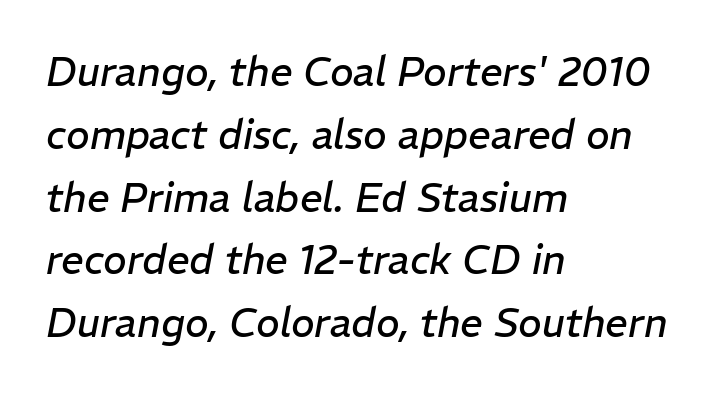
Think of a printed novel: that variable character pitch is what you see here. This block has exactly the height ordinary leading produces. Does the lettering tilt? It does — this is italic. Words appear dense and cohesive because spacing is normal. Weight: regular or lighter. The string is rendered with underlining switched off.
